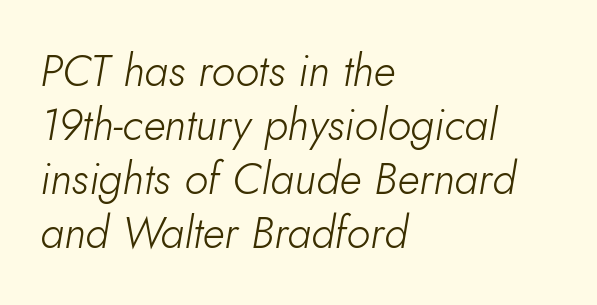
The image shows 44 px light type, italic (leaning right); set left-aligned, line spacing 1.23x, normal letter spacing, not underlined; low stroke contrast and a small x-height.
